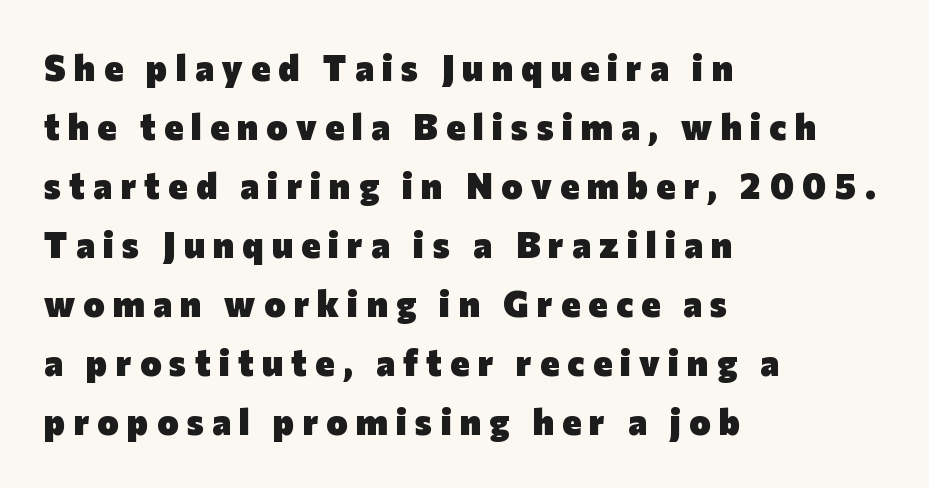
Q: Is the text bold? A: Yes.
Q: Is the text italic (slanted)? A: No, it is upright.
Q: Is the typeface a serif or a sans-serif typeface? A: Sans-serif.
Q: Is the text underlined? A: No.
Q: How is the paragraph aligned? A: Left-aligned.
Q: Is the spacing between letters normal or unusually wide? A: Unusually wide.
Q: Is the spacing between lines tight, normal or loose? A: Normal.
Q: Width (condensed, normal, or wide)? A: Normal.
Q: Stroke contrast? A: Low.
Q: x-height? A: Medium.
Q: Monospaced? A: No.
